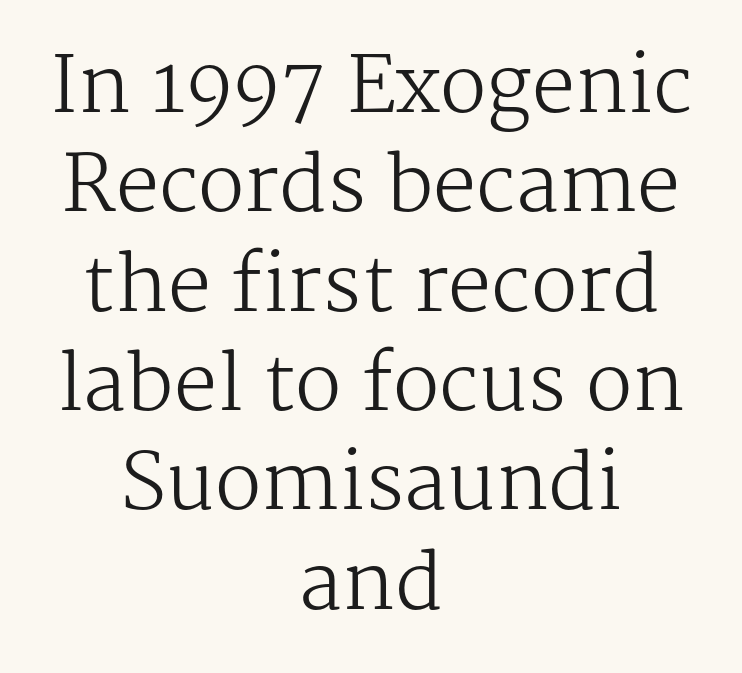
{"serif": "yes", "italic": "no", "bold": "no", "weight": "regular", "width": "normal", "stroke_contrast": "medium", "x_height": "medium", "monospaced": "no", "underline": "no", "align": "center", "line_spacing": "normal", "line_spacing_ratio": 1.29, "letter_spacing": "normal", "letter_spacing_em": 0.0, "glyph_px": 77}
